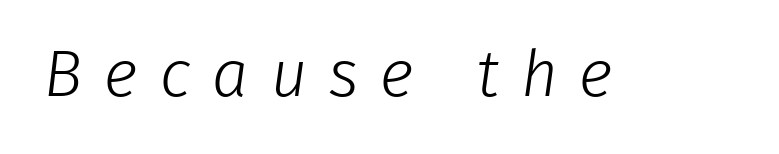
The image shows 65 px light sans-serif type; set unusually wide letter spacing (+0.33 em), not underlined; low stroke contrast and a medium x-height.
